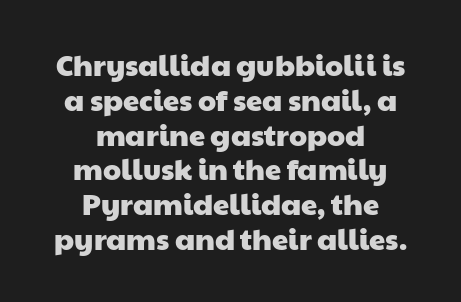
Q: Is the typeface a serif or a sans-serif typeface? A: Sans-serif.
Q: Is the text underlined? A: No.
Q: How is the paragraph aligned? A: Centered.
Q: Is the spacing between letters normal or unusually wide? A: Normal.
Q: Width (condensed, normal, or wide)? A: Wide.
Q: Stroke contrast? A: Low.
Q: x-height? A: Medium.
Q: Monospaced? A: No.
